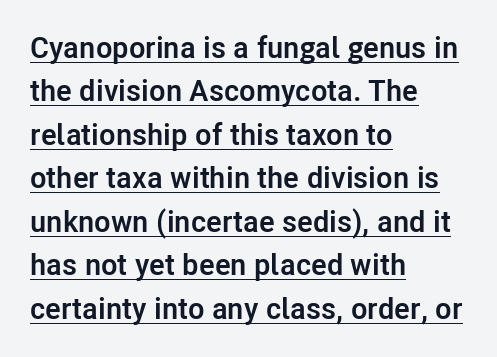
The image shows 30 px semibold sans-serif type, upright; set left-aligned, normal line spacing (1.45x), normal letter spacing, underlined; low stroke contrast and a medium x-height.
